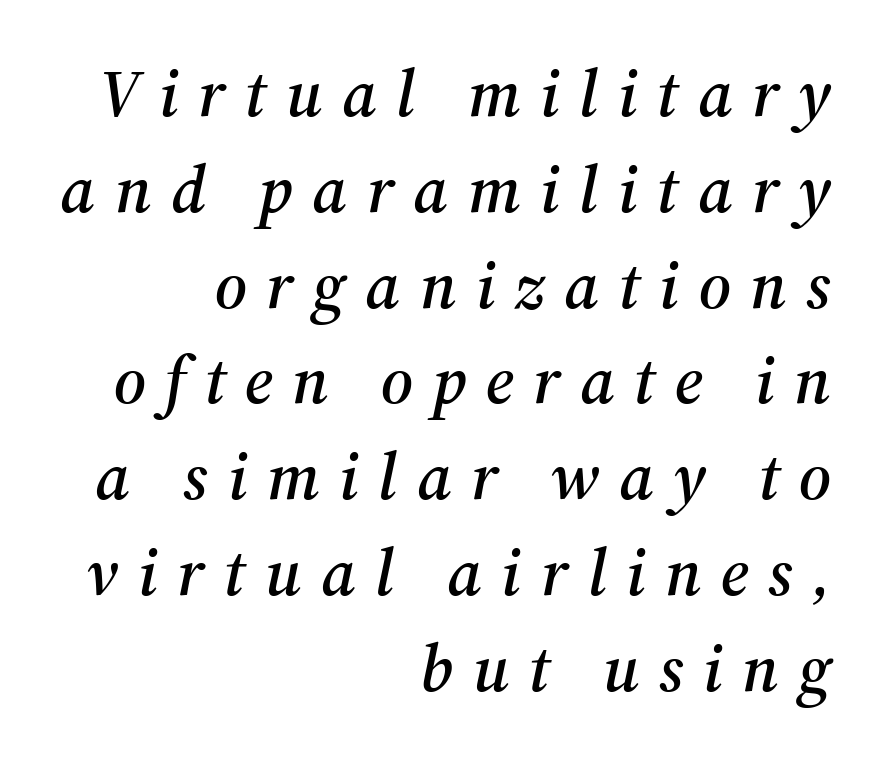
Do the characters align in a grid? No, the font is proportional. The lettering tilts uniformly, giving the passage an italic look. Underline: absent. This block has exactly the height ordinary leading produces. These lines are set flush right with a ragged left edge. Classification — serif.
